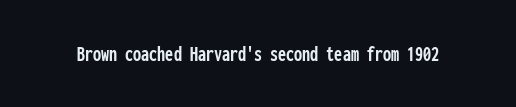
Q: Is the text italic (slanted)? A: No, it is upright.
Q: Is the text underlined? A: No.
Q: Is the spacing between letters normal or unusually wide? A: Normal.
